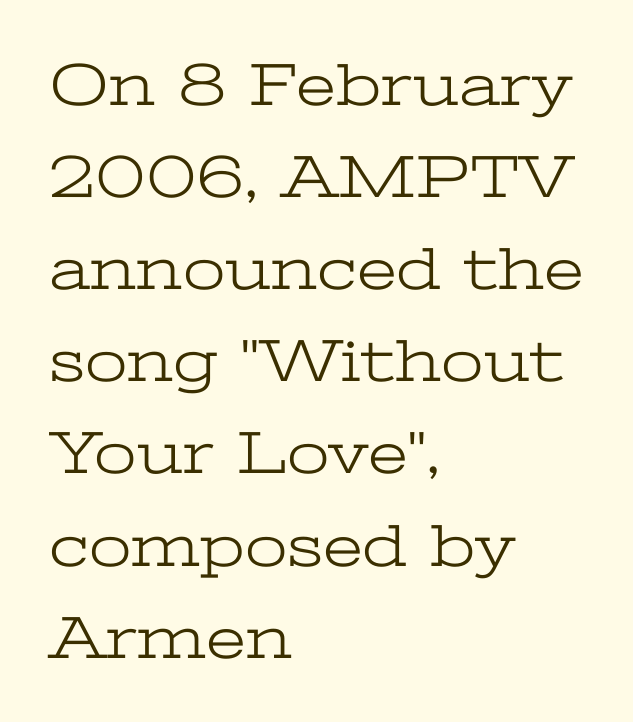
{"serif": "yes", "italic": "no", "bold": "no", "weight": "light", "width": "wide", "stroke_contrast": "low", "x_height": "medium", "monospaced": "no", "underline": "no", "align": "left", "line_spacing": "normal", "line_spacing_ratio": 1.51, "letter_spacing": "normal", "letter_spacing_em": 0.0, "glyph_px": 61}
